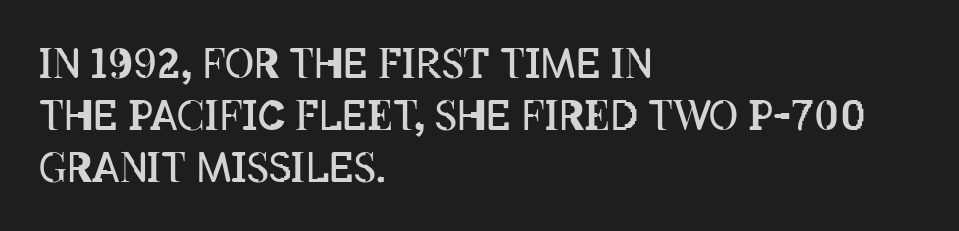
The image shows 40 px regular-weight, condensed type, upright; set left-aligned, normal line spacing (1.3x), normal letter spacing, not underlined; low stroke contrast and a large x-height.
